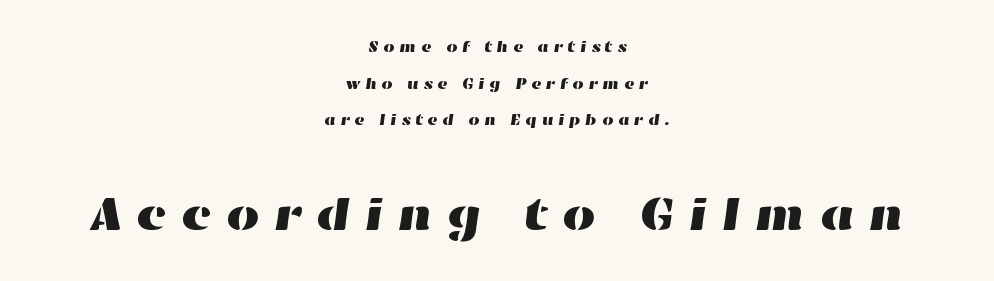
The image shows 48 px wide type; set centered, loose line spacing (2.29x), unusually wide letter spacing (+0.27 em), not underlined; the second (bottom) block is 3.0x larger; high stroke contrast and a medium x-height.
